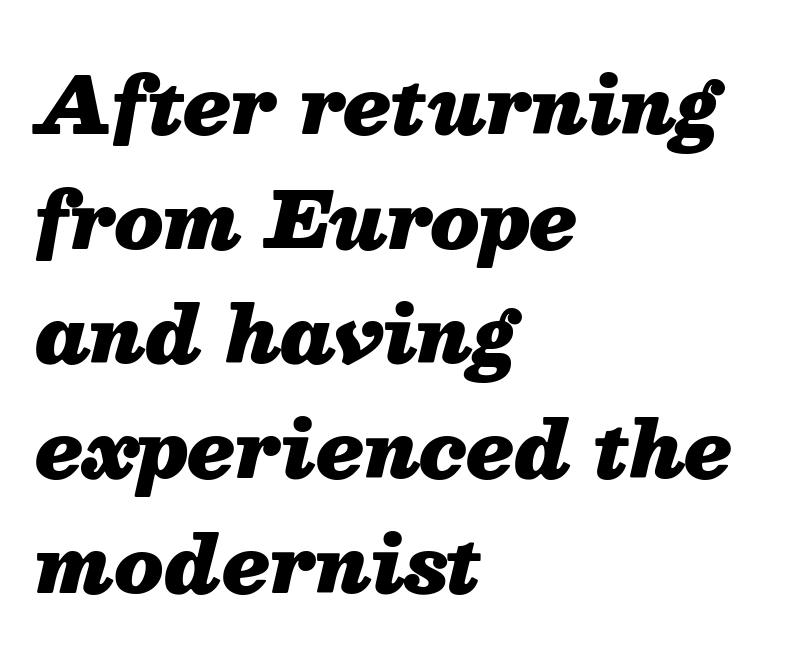
The image shows 77 px heavy type, italic (leaning right); set left-aligned, normal line spacing (1.49x), normal letter spacing, not underlined; medium stroke contrast and a medium x-height.
